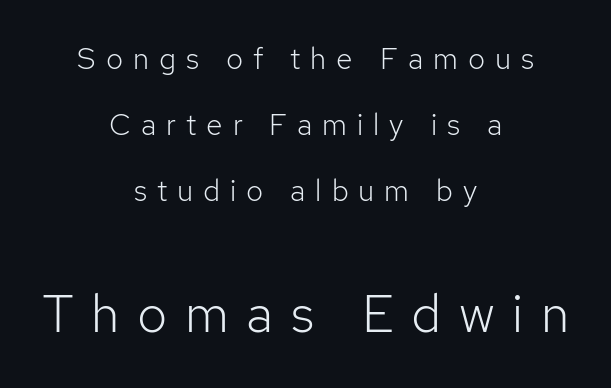
Q: Is the text bold? A: No.
Q: Is the text italic (slanted)? A: No, it is upright.
Q: Is the typeface a serif or a sans-serif typeface? A: Sans-serif.
Q: Is the text underlined? A: No.
Q: How is the paragraph aligned? A: Centered.
Q: Is the spacing between letters normal or unusually wide? A: Unusually wide.
Q: Is the spacing between lines tight, normal or loose? A: Loose.
Q: Which block of text is set in a larger size, the first (top) or the second (bottom)? A: The second (bottom) one.
Q: Width (condensed, normal, or wide)? A: Normal.
Q: Stroke contrast? A: Low.
Q: x-height? A: Medium.
Q: Monospaced? A: No.
